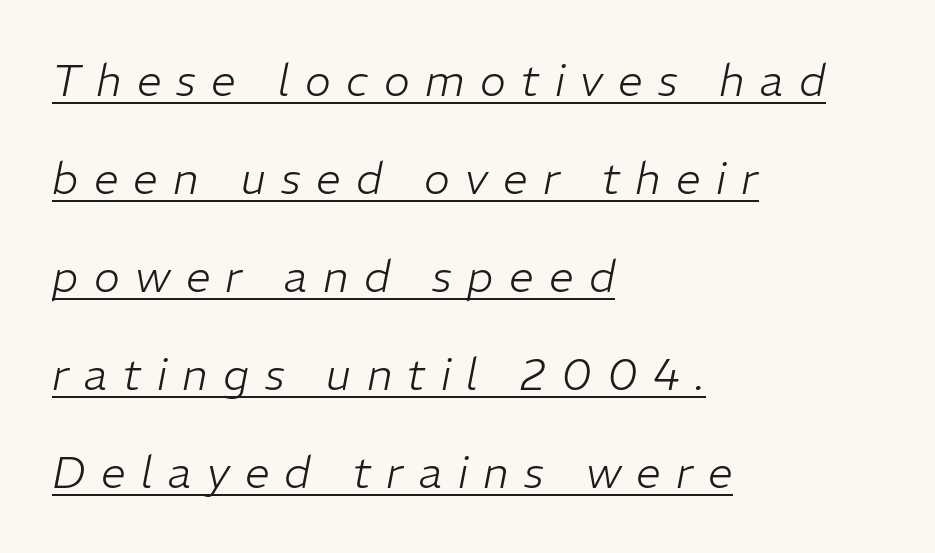
{"italic": "yes", "lean": "right", "slant_degrees": 11, "bold": "no", "weight": "light", "width": "normal", "stroke_contrast": "low", "x_height": "medium", "monospaced": "no", "underline": "yes", "align": "left", "line_spacing": "loose", "line_spacing_ratio": 2.23, "letter_spacing": "wide", "letter_spacing_em": 0.35, "glyph_px": 44}
